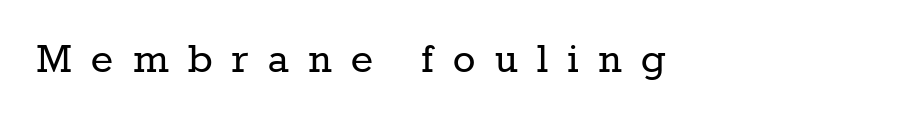
{"serif": "yes", "italic": "no", "bold": "no", "weight": "regular", "width": "normal", "stroke_contrast": "low", "x_height": "medium", "monospaced": "no", "underline": "no", "letter_spacing": "wide", "letter_spacing_em": 0.41, "glyph_px": 47}
